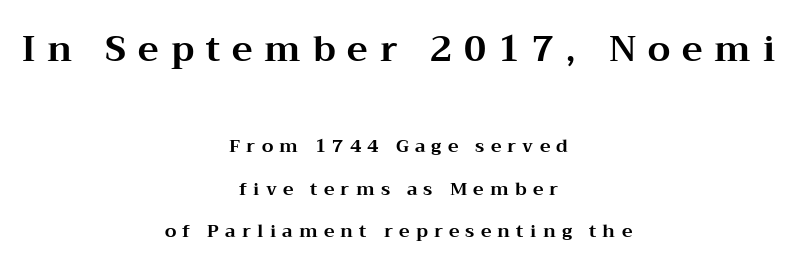
Which margin do the lines hug? Neither — every line sits in the middle. The typography opts for an upright posture over an oblique one. Observe the serifs anchoring each vertical stroke in this sample. Loosely led — the rows are spread out. You could not count columns in this text — the font is proportionally spaced. The specimen omits any rule beneath the text block's lines.
